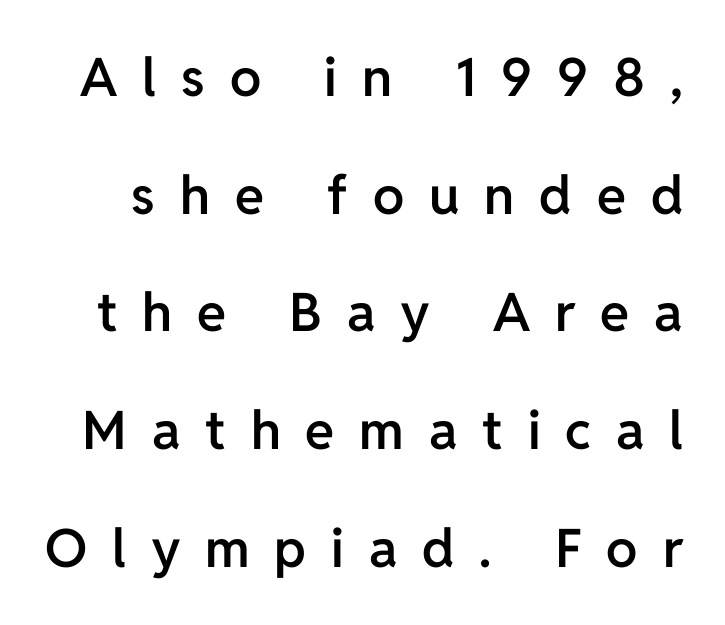
{"serif": "no", "italic": "no", "bold": "semi", "weight": "semibold", "width": "normal", "stroke_contrast": "low", "x_height": "medium", "monospaced": "no", "underline": "no", "line_spacing": "loose", "line_spacing_ratio": 2.22, "letter_spacing": "wide", "letter_spacing_em": 0.47, "glyph_px": 53}
